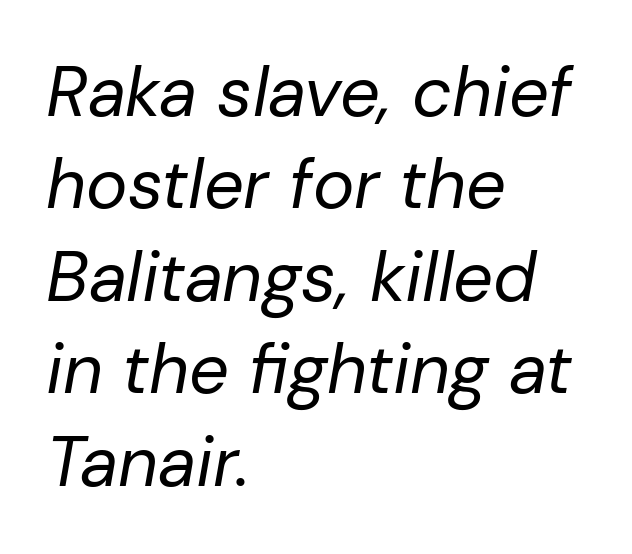
Q: Is the text bold? A: No.
Q: Is the text italic (slanted)? A: Yes, it leans right by about 10 degrees.
Q: Is the text underlined? A: No.
Q: How is the paragraph aligned? A: Left-aligned.
Q: Is the spacing between letters normal or unusually wide? A: Normal.
Q: Is the spacing between lines tight, normal or loose? A: Normal.
Q: Width (condensed, normal, or wide)? A: Normal.
Q: Stroke contrast? A: Low.
Q: x-height? A: Medium.
Q: Monospaced? A: No.
